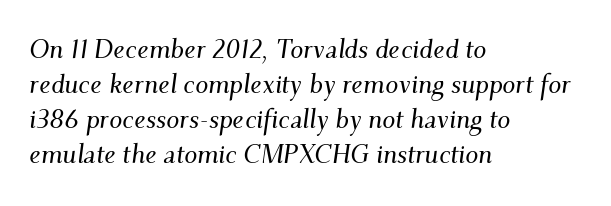
The axis of the letterforms is tilted away from vertical. Has an underline been added? It has not. Caption: multi-line text, flush left, ragged right. The type is set solid horizontally, with unmodified tracking.
